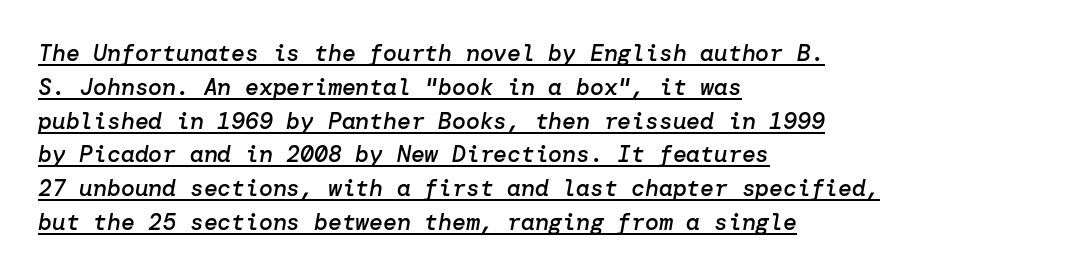
These lines carry some extra weight — a demibold, not a full bold. The rendered words wear a rule along their underside. This is oblique type, the kind used for emphasis or titles. Line beginnings align vertically; line endings do not. What's the leading like? Ordinary, nothing unusual.
